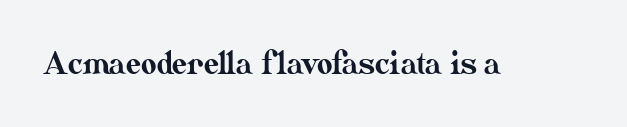
{"italic": "no", "width": "normal", "stroke_contrast": "medium", "x_height": "small", "monospaced": "no", "underline": "no", "letter_spacing": "normal", "letter_spacing_em": 0.0, "glyph_px": 30}
